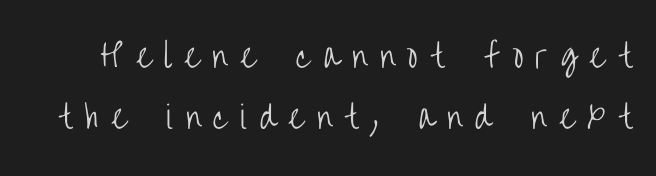
{"serif": "no", "italic": "no", "bold": "no", "weight": "light", "width": "condensed", "stroke_contrast": "low", "x_height": "large", "monospaced": "no", "underline": "no", "line_spacing": "loose", "line_spacing_ratio": 1.98, "letter_spacing": "wide", "letter_spacing_em": 0.4, "glyph_px": 31}
